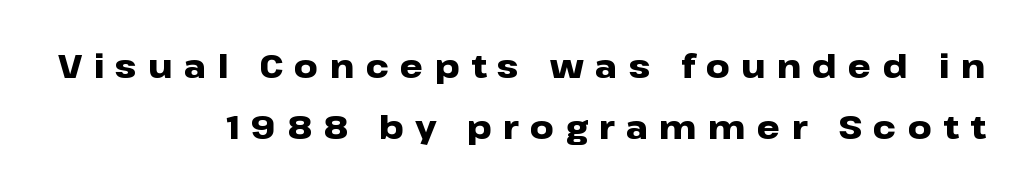
Lines of text with bare space underneath. Each letter's strokes conclude bluntly, with no projecting serifs. The face used here has the dense, thick strokes of a bold. These lines are rendered in a variable-pitch font. In CSS terms this would be text-align: right.
